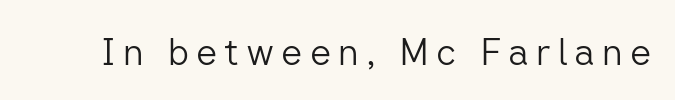
{"serif": "no", "italic": "no", "bold": "no", "weight": "light", "width": "normal", "stroke_contrast": "low", "x_height": "medium", "monospaced": "no", "underline": "no", "glyph_px": 37}
